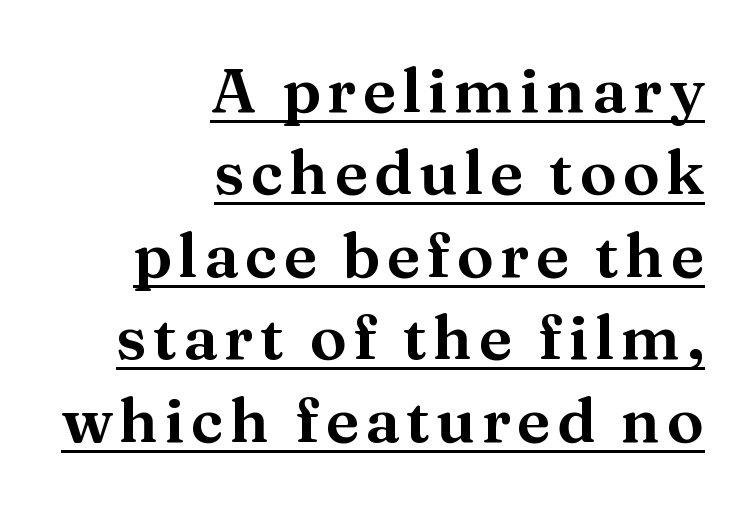
{"serif": "yes", "italic": "no", "width": "normal", "stroke_contrast": "medium", "x_height": "medium", "monospaced": "no", "underline": "yes", "align": "right", "line_spacing": "normal", "line_spacing_ratio": 1.33, "glyph_px": 62}
